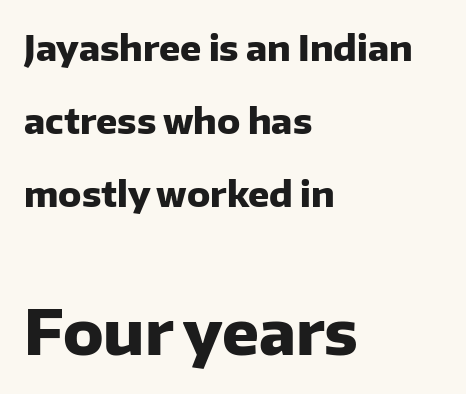
The image shows 61 px heavy sans-serif type, upright; set left-aligned, loose line spacing (2.09x), normal letter spacing, not underlined; the second (bottom) block is 1.74x larger; low stroke contrast and a medium x-height.
